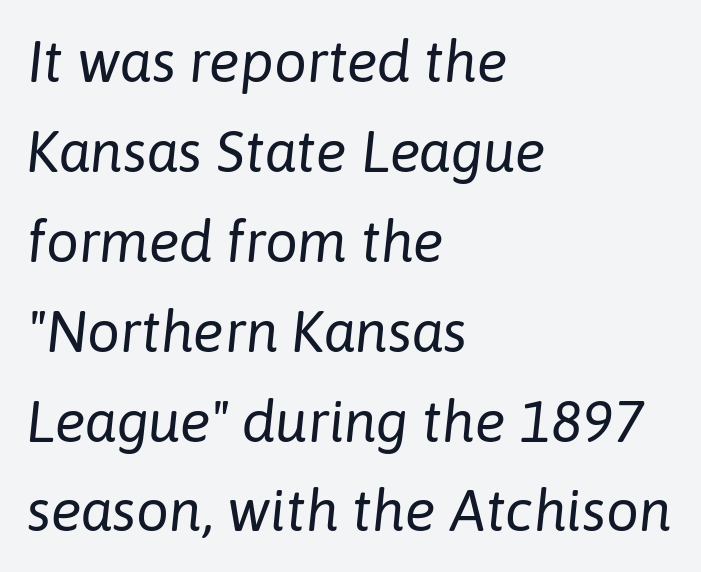
Q: Is the text bold? A: No.
Q: Is the text italic (slanted)? A: Yes, it leans right by about 6 degrees.
Q: Is the text underlined? A: No.
Q: How is the paragraph aligned? A: Left-aligned.
Q: Is the spacing between letters normal or unusually wide? A: Normal.
Q: Is the spacing between lines tight, normal or loose? A: Normal.
Q: Width (condensed, normal, or wide)? A: Normal.
Q: Stroke contrast? A: Low.
Q: x-height? A: Medium.
Q: Monospaced? A: No.
